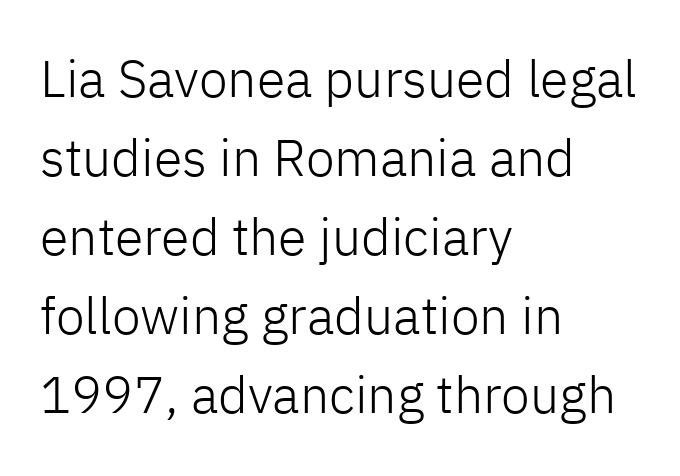
{"serif": "no", "italic": "no", "bold": "no", "weight": "light", "width": "normal", "stroke_contrast": "low", "x_height": "medium", "monospaced": "no", "underline": "no", "align": "left", "line_spacing": "normal", "line_spacing_ratio": 1.52, "letter_spacing": "normal", "letter_spacing_em": 0.0, "glyph_px": 52}
